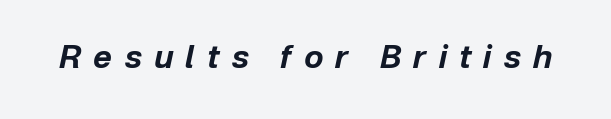
The image shows 32 px bold type, italic (leaning right); set unusually wide letter spacing (+0.38 em), not underlined; low stroke contrast and a medium x-height.
